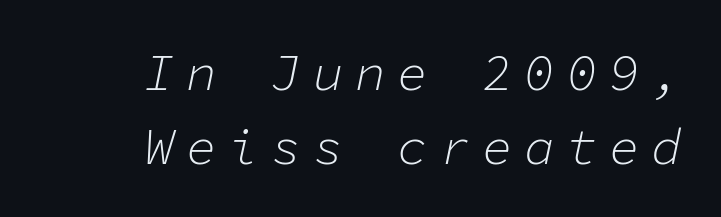
Q: Is the text bold? A: No.
Q: Is the text italic (slanted)? A: Yes, it leans right by about 11 degrees.
Q: Is the text underlined? A: No.
Q: How is the paragraph aligned? A: Right-aligned.
Q: Is the spacing between letters normal or unusually wide? A: Unusually wide.
Q: Is the spacing between lines tight, normal or loose? A: Normal.
Q: Width (condensed, normal, or wide)? A: Normal.
Q: Stroke contrast? A: Low.
Q: x-height? A: Medium.
Q: Monospaced? A: Yes.
